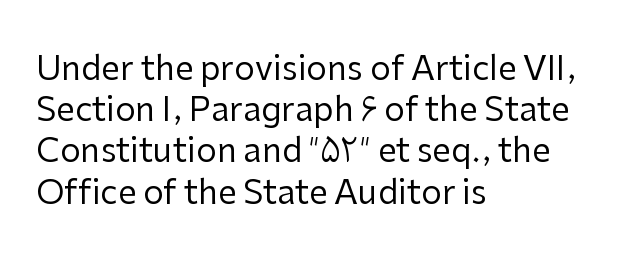
Type style note: lacks serifs. Honestly, the row spacing looks completely unremarkable. The face looks like a standard text weight, possibly lighter. The letters advance in unequal steps, a hallmark of proportional type.
